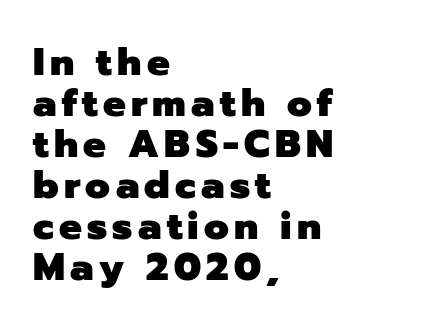
The image shows 38 px heavy sans-serif type, upright; set left-aligned, tight line spacing (1.08x), not underlined; low stroke contrast and a medium x-height.
